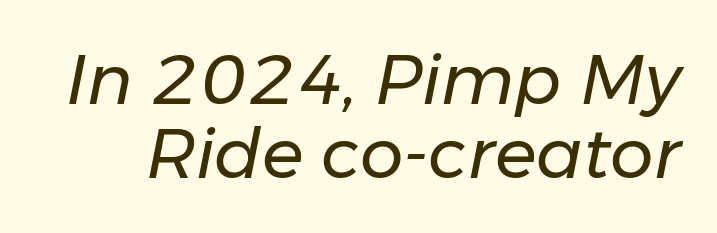
{"italic": "yes", "lean": "right", "slant_degrees": 11, "bold": "no", "weight": "regular", "width": "normal", "stroke_contrast": "low", "x_height": "medium", "monospaced": "no", "underline": "no", "line_spacing": "tight", "line_spacing_ratio": 1.07, "letter_spacing": "normal", "letter_spacing_em": 0.0, "glyph_px": 69}
